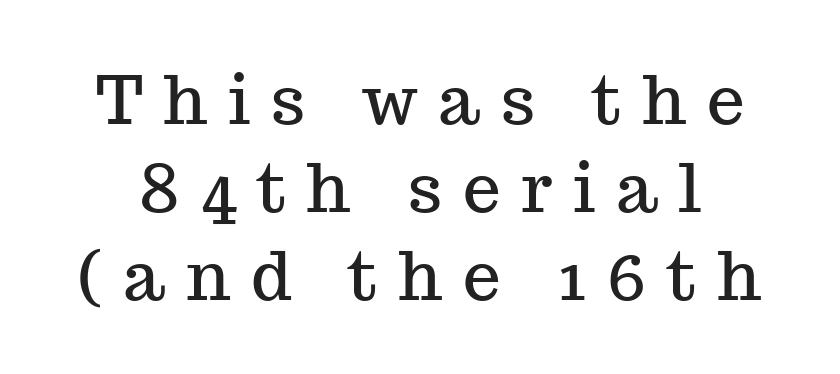
Underlining? Definitely not there. The lines sit at an ordinary, default distance from one another. Is this a fixed-width face? No — the glyphs have proportional, varying widths. The tracking reads as deliberately expanded to a designer's eye. If you drew a line through each stem, it would be perfectly vertical.
